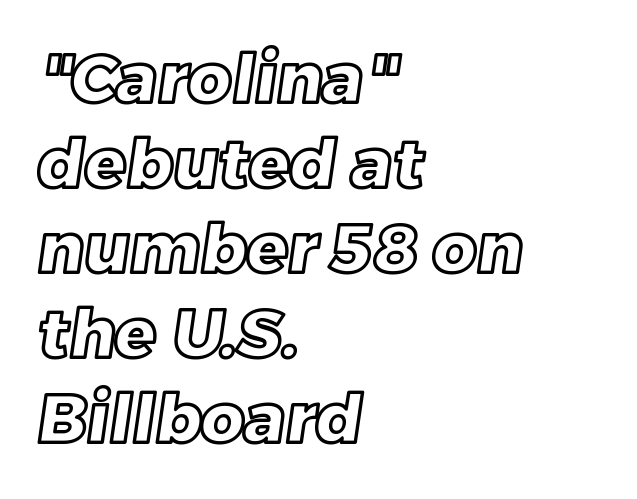
Clear beneath every line of the passage. In terms of leading, this rendering sits right in the middle. Words appear dense and cohesive because spacing is normal. This sample is left-justified, so line endings fall wherever the words run out. Here the designer chose a conventional face with non-uniform glyph widths.
